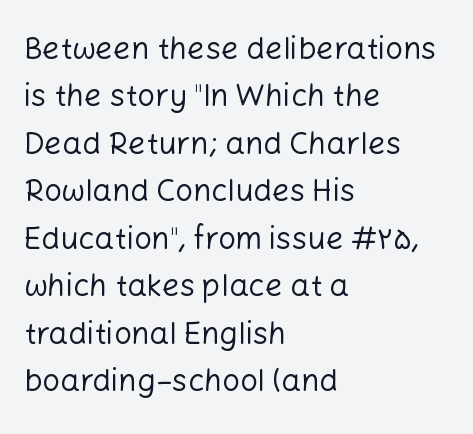
{"serif": "no", "italic": "no", "bold": "no", "weight": "regular", "width": "normal", "stroke_contrast": "low", "x_height": "medium", "monospaced": "no", "underline": "no", "align": "left", "line_spacing": "normal", "line_spacing_ratio": 1.53, "letter_spacing": "normal", "letter_spacing_em": 0.0, "glyph_px": 31}
